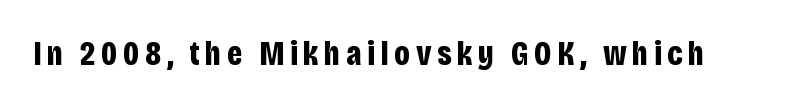
Q: Is the text bold? A: Yes.
Q: Is the text italic (slanted)? A: No, it is upright.
Q: Is the typeface a serif or a sans-serif typeface? A: Sans-serif.
Q: Is the text underlined? A: No.
Q: Width (condensed, normal, or wide)? A: Condensed.
Q: Stroke contrast? A: Low.
Q: x-height? A: Large.
Q: Monospaced? A: No.
